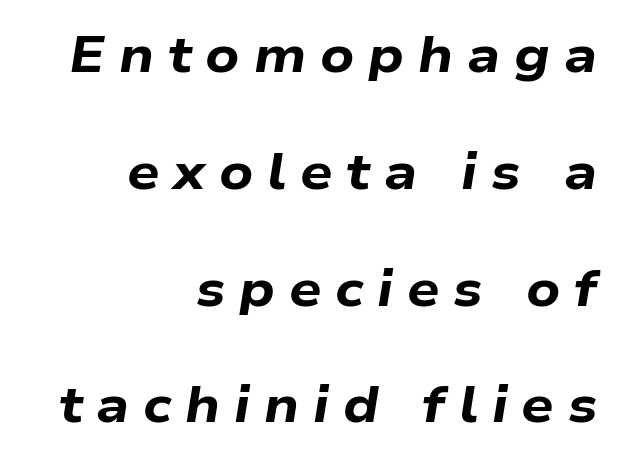
Q: Is the text bold? A: Yes.
Q: Is the text italic (slanted)? A: Yes, it leans right by about 9 degrees.
Q: Is the text underlined? A: No.
Q: How is the paragraph aligned? A: Right-aligned.
Q: Is the spacing between letters normal or unusually wide? A: Unusually wide.
Q: Is the spacing between lines tight, normal or loose? A: Loose.
Q: Width (condensed, normal, or wide)? A: Wide.
Q: Stroke contrast? A: Low.
Q: x-height? A: Medium.
Q: Monospaced? A: No.
